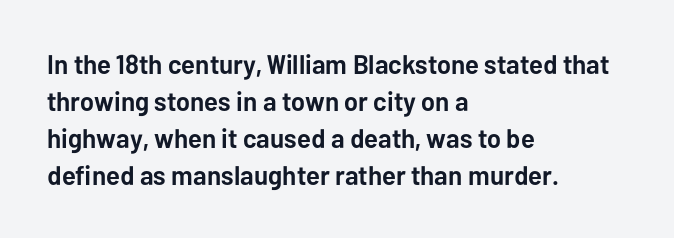
Q: Is the text bold? A: Yes.
Q: Is the text italic (slanted)? A: No, it is upright.
Q: Is the text underlined? A: No.
Q: How is the paragraph aligned? A: Left-aligned.
Q: Is the spacing between letters normal or unusually wide? A: Normal.
Q: Is the spacing between lines tight, normal or loose? A: Normal.
